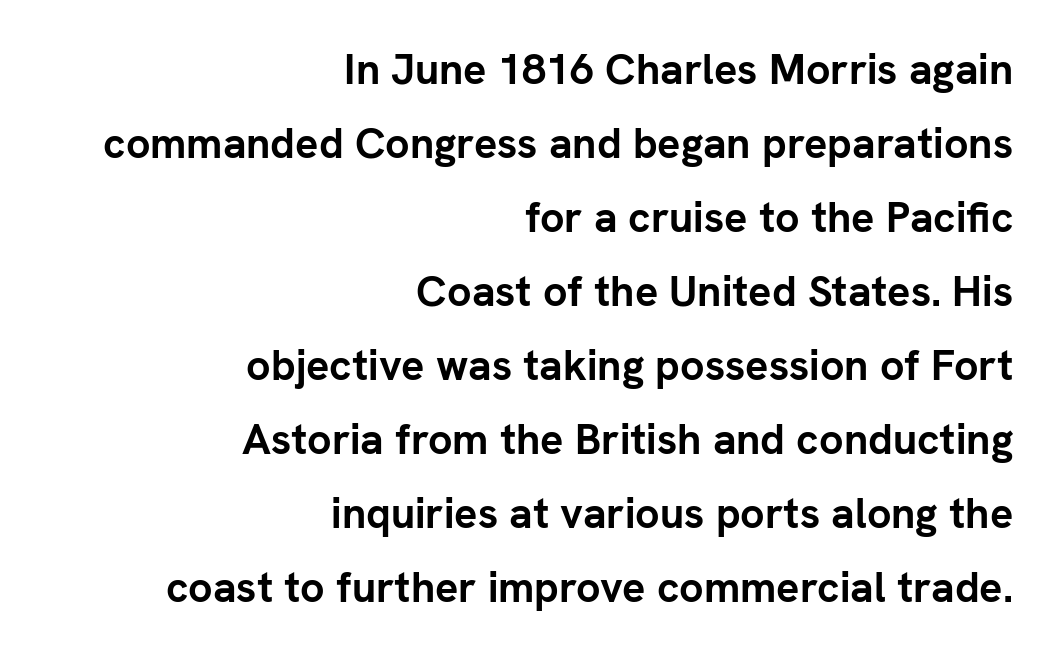
Q: Is the text bold? A: Yes.
Q: Is the text italic (slanted)? A: No, it is upright.
Q: Is the typeface a serif or a sans-serif typeface? A: Sans-serif.
Q: Is the text underlined? A: No.
Q: How is the paragraph aligned? A: Right-aligned.
Q: Is the spacing between letters normal or unusually wide? A: Normal.
Q: Width (condensed, normal, or wide)? A: Normal.
Q: Stroke contrast? A: Low.
Q: x-height? A: Medium.
Q: Monospaced? A: No.
